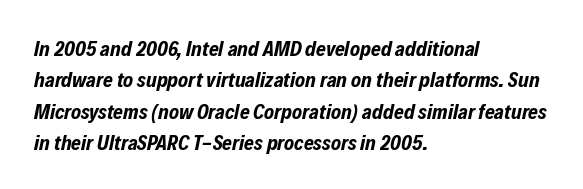
The image shows 21 px bold type, italic (leaning right); set left-aligned, normal line spacing (1.5x), normal letter spacing, not underlined.
